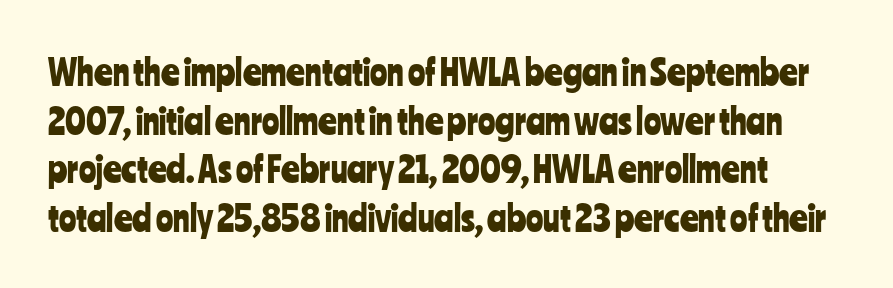
{"serif": "no", "italic": "no", "width": "condensed", "stroke_contrast": "low", "x_height": "medium", "monospaced": "no", "underline": "no", "line_spacing": "normal", "line_spacing_ratio": 1.35, "letter_spacing": "normal", "letter_spacing_em": 0.0, "glyph_px": 36}
